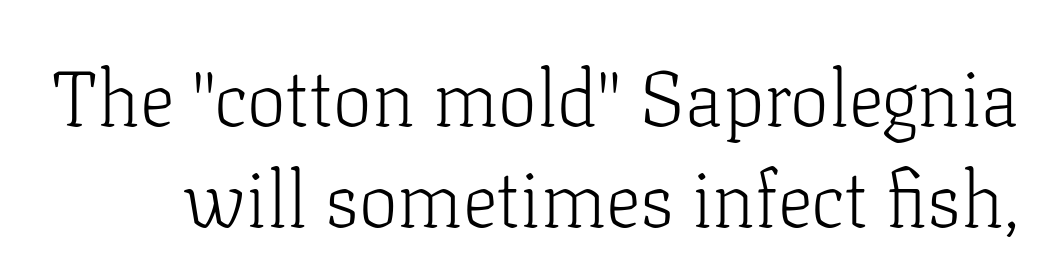
How would I describe the line gaps? Plain and ordinary. Note the varied advance widths — an 'i' is clearly narrower than an 'm'. Nobody drew a line under any word here. This sample uses an upright cut, with every glyph sitting square on the baseline. Counters stay open thanks to moderate or lighter strokes. The passage shown is typeset with a serif family.
